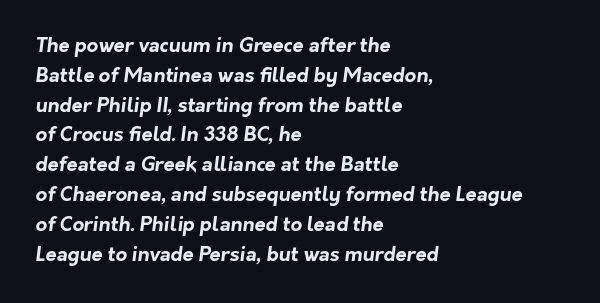
{"bold": "yes", "underline": "no", "align": "left", "line_spacing": "normal", "line_spacing_ratio": 1.49, "letter_spacing": "normal", "letter_spacing_em": 0.0, "glyph_px": 20}
